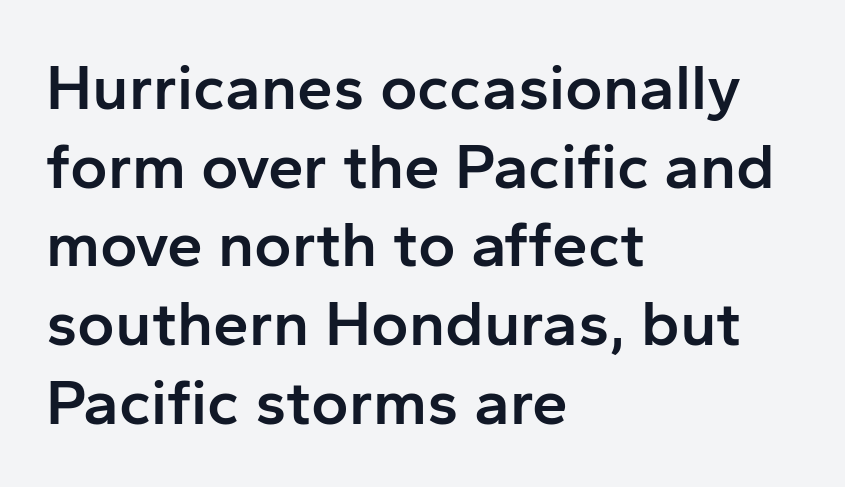
{"serif": "no", "italic": "no", "bold": "semi", "weight": "semibold", "width": "normal", "stroke_contrast": "low", "x_height": "medium", "monospaced": "no", "underline": "no", "align": "left", "line_spacing_ratio": 1.23, "letter_spacing": "normal", "letter_spacing_em": 0.0, "glyph_px": 64}
